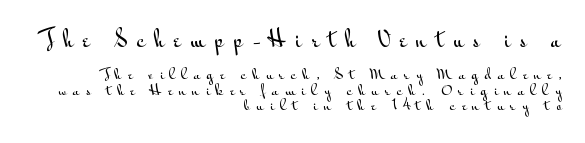
{"underline": "no", "align": "right", "line_spacing": "tight", "line_spacing_ratio": 1.08, "letter_spacing": "wide", "letter_spacing_em": 0.46, "larger_block": "first", "size_ratio": 1.5, "glyph_px": 21}
